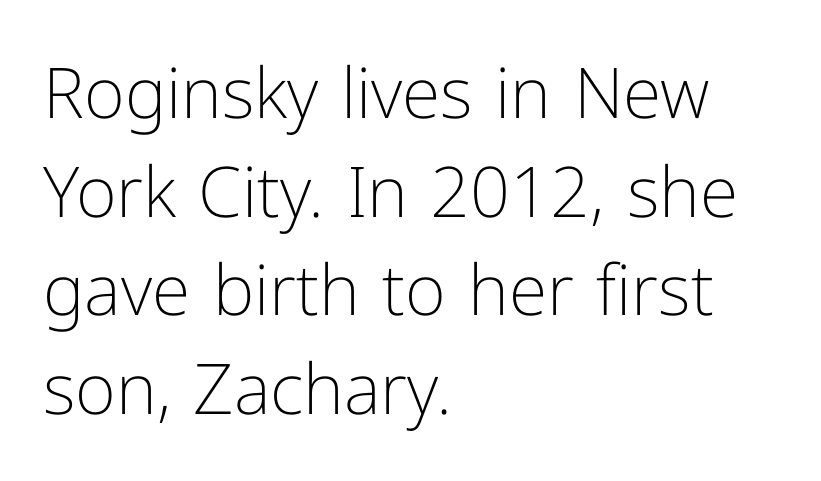
Each new line begins a customary step beneath the previous one. Ink coverage per letter is moderate at most. Do the letters lean? They stand straight. These lines are rendered in a variable-pitch font. The passage is arranged the way most books set body copy — flush left. No extra tracking has been applied to these lines.
